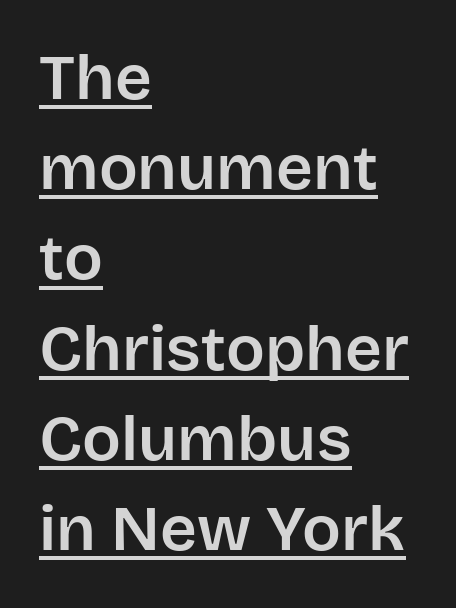
The image shows 64 px sans-serif type, upright; set left-aligned, normal line spacing (1.41x), normal letter spacing, underlined; low stroke contrast and a large x-height.
